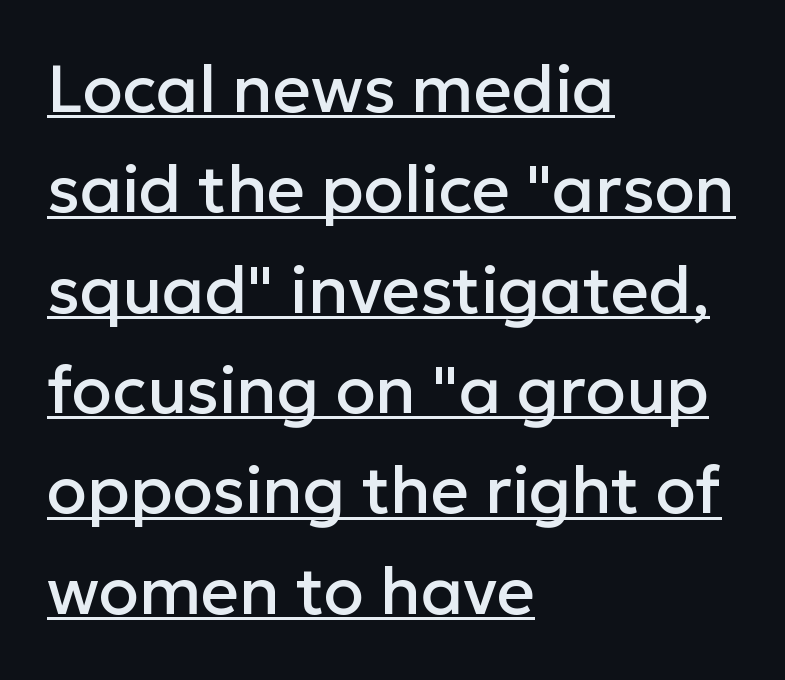
The image shows 66 px sans-serif type, upright; set left-aligned, normal line spacing (1.52x), normal letter spacing, underlined; low stroke contrast and a medium x-height.
